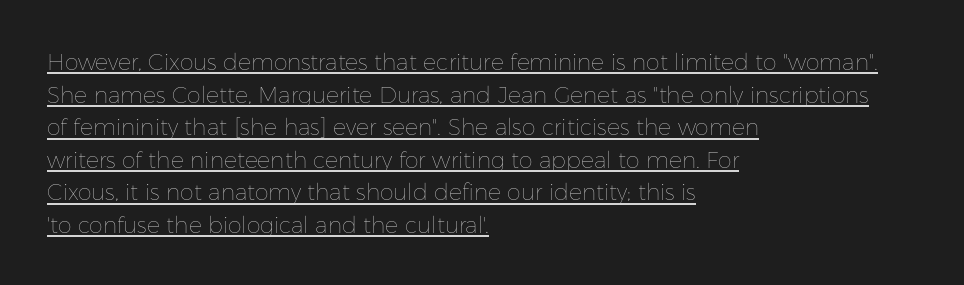
The image shows 22 px text type, upright; set left-aligned, normal line spacing (1.48x), normal letter spacing, underlined.
